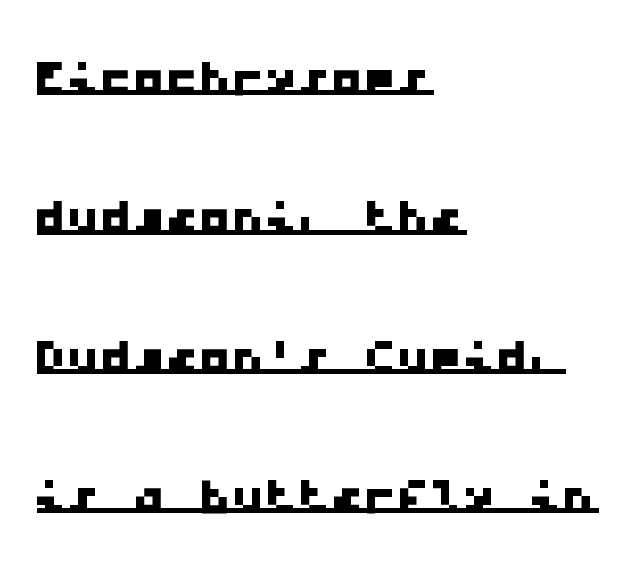
Typeset ragged right — the left edge is the straight one. Somebody hit Ctrl+U on this one — the words are underlined. Baseline-to-baseline distance is far greater than the letter height. Caption: standard tracking, unaltered. Fixed-width glyphs throughout — classic coding-font behaviour.
